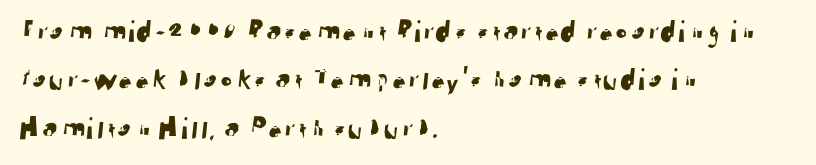
The text block is weighted toward the left margin, trailing off unevenly rightward. Font category for this specimen: sans-serif. You could call the tracking neutral — neither tight nor loose. Spacing verdict: proportional, widths tailored to each character.
